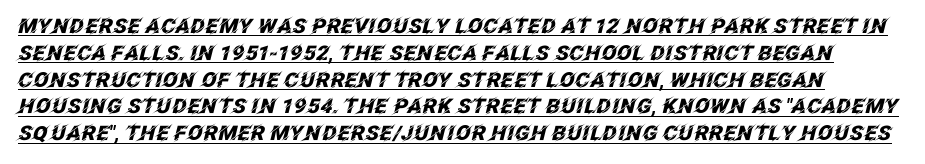
Posture: slanted. Does the weight exceed regular? Yes, all the way to bold. Honestly, the letter spacing is just normal — you wouldn't notice it. Leading matches the norm, producing a regular column.
